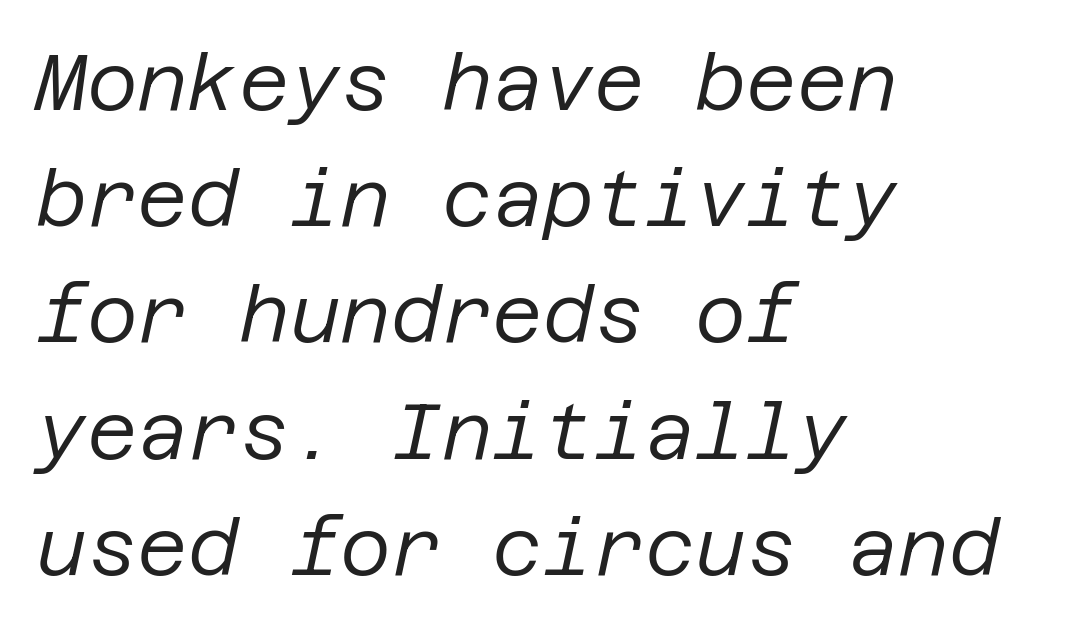
Q: Is the text bold? A: No.
Q: Is the text italic (slanted)? A: Yes, it leans right by about 12 degrees.
Q: Is the text underlined? A: No.
Q: How is the paragraph aligned? A: Left-aligned.
Q: Is the spacing between letters normal or unusually wide? A: Normal.
Q: Is the spacing between lines tight, normal or loose? A: Normal.
Q: Width (condensed, normal, or wide)? A: Normal.
Q: Stroke contrast? A: Low.
Q: x-height? A: Large.
